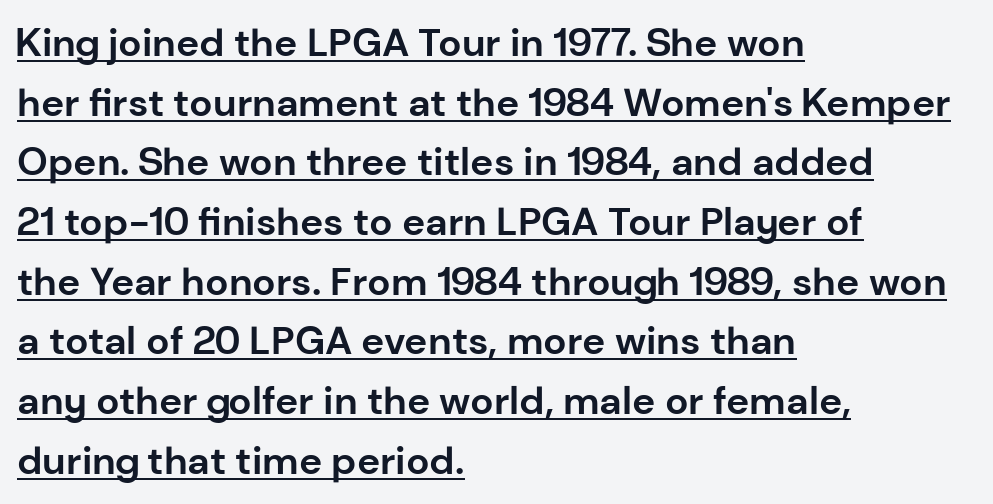
{"serif": "no", "italic": "no", "bold": "yes", "weight": "bold", "width": "normal", "stroke_contrast": "low", "x_height": "medium", "monospaced": "no", "underline": "yes", "align": "left", "line_spacing": "normal", "line_spacing_ratio": 1.53, "letter_spacing": "normal", "letter_spacing_em": 0.0, "glyph_px": 39}
